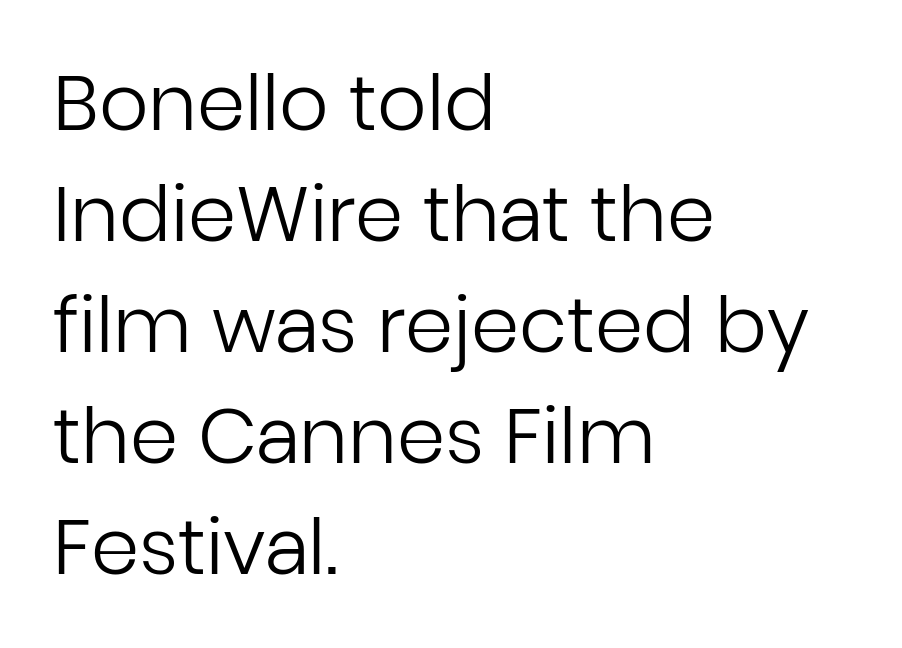
The image shows 77 px regular-weight sans-serif type, upright; set left-aligned, normal line spacing (1.44x), normal letter spacing, not underlined; low stroke contrast and a medium x-height.
